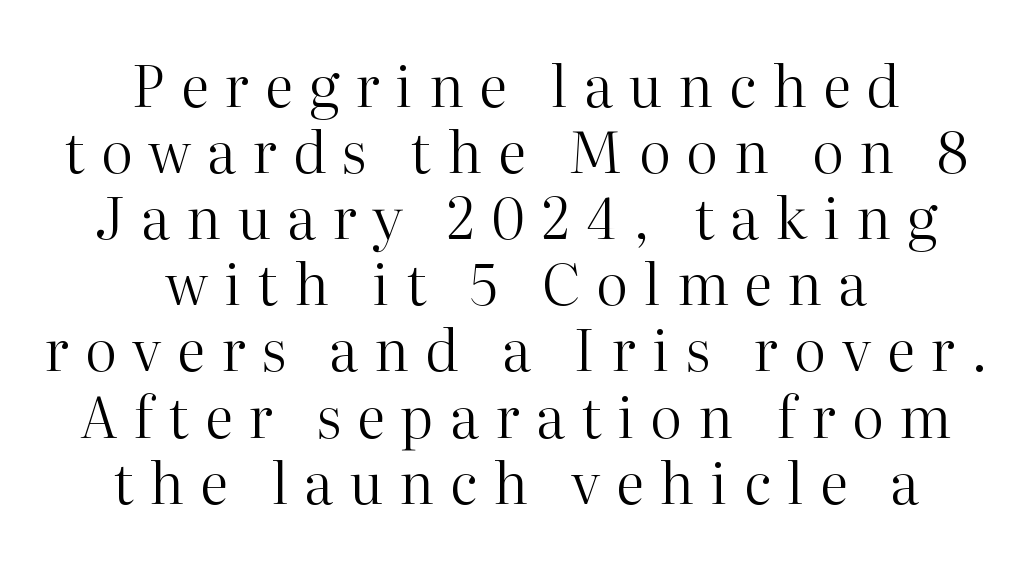
Q: Is the text bold? A: No.
Q: Is the text italic (slanted)? A: No, it is upright.
Q: Is the typeface a serif or a sans-serif typeface? A: Serif.
Q: Is the text underlined? A: No.
Q: How is the paragraph aligned? A: Centered.
Q: Is the spacing between letters normal or unusually wide? A: Unusually wide.
Q: Width (condensed, normal, or wide)? A: Normal.
Q: Stroke contrast? A: High.
Q: x-height? A: Medium.
Q: Monospaced? A: No.
